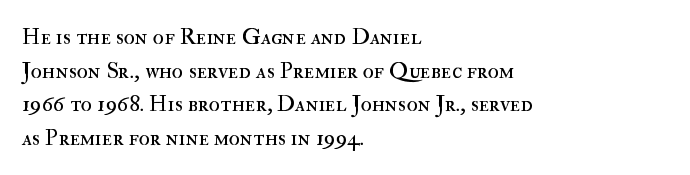
Q: Is the text bold? A: No.
Q: Is the text italic (slanted)? A: No, it is upright.
Q: Is the text underlined? A: No.
Q: How is the paragraph aligned? A: Left-aligned.
Q: Is the spacing between letters normal or unusually wide? A: Normal.
Q: Is the spacing between lines tight, normal or loose? A: Normal.
